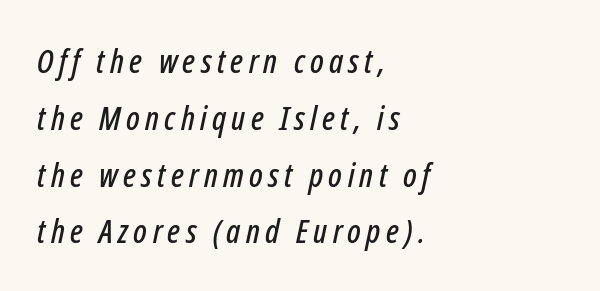
Note the varied advance widths — an 'i' is clearly narrower than an 'm'. Left-aligned paragraph, ragged on the right. No word sits above an underline. Rendered with sloped, italic letterforms.
